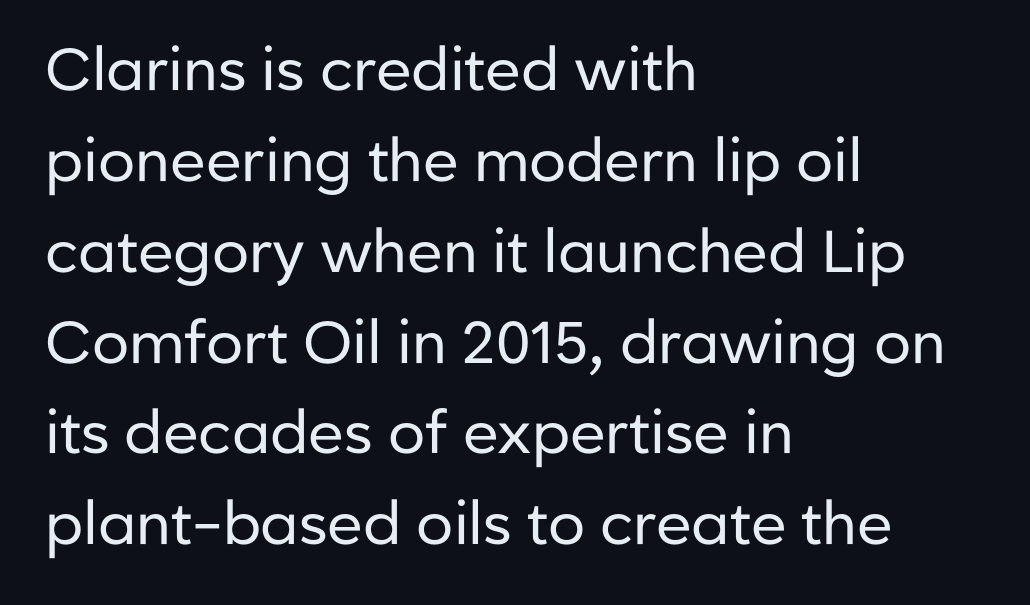
The image shows 59 px regular-weight sans-serif type, upright; set left-aligned, normal line spacing (1.54x), normal letter spacing, not underlined; low stroke contrast and a medium x-height.
